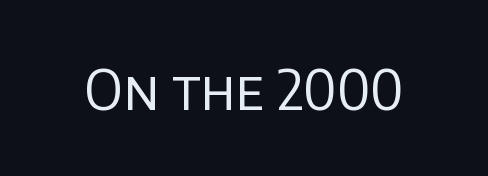
Q: Is the text bold? A: No.
Q: Is the text italic (slanted)? A: No, it is upright.
Q: Is the typeface a serif or a sans-serif typeface? A: Sans-serif.
Q: Is the text underlined? A: No.
Q: Is the spacing between letters normal or unusually wide? A: Normal.
Q: Width (condensed, normal, or wide)? A: Normal.
Q: Stroke contrast? A: Low.
Q: x-height? A: Large.
Q: Monospaced? A: No.
